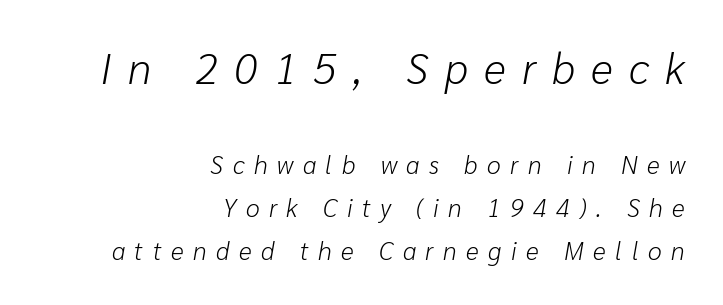
Spacing verdict: proportional, widths tailored to each character. Unmarked baselines from the first word to the last. No letter is thick-stroked: the sample isn't bold. Italic: yes, the glyphs are oblique. Horizontally, the lines are justified to the trailing edge only. Honestly, the letter spacing is so wide it's the main thing you notice.
